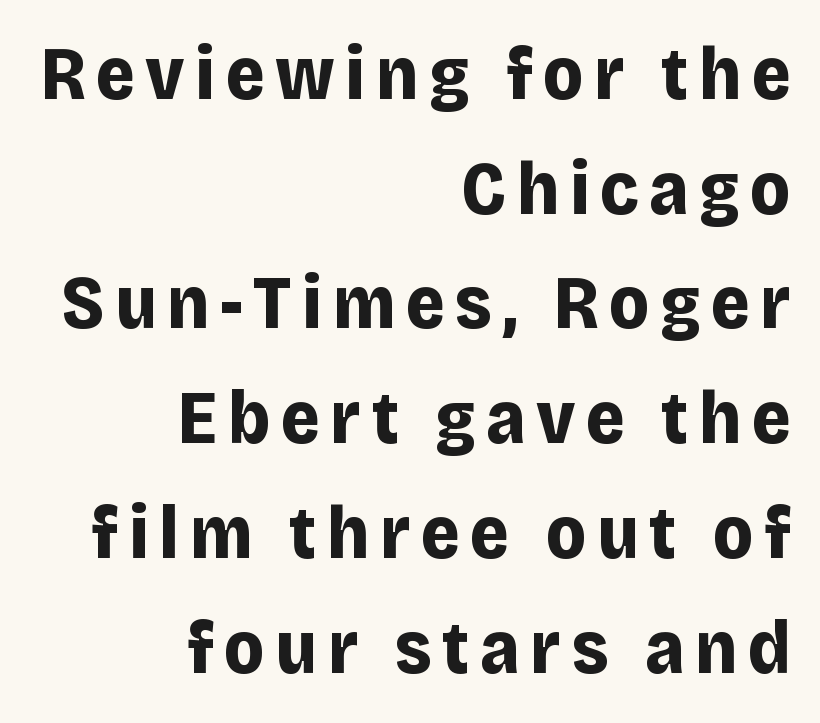
The letters stand straight up with perfectly vertical stems. Each new line begins a customary step beneath the previous one. Reading down the block, your eye finds every line finishing at a fixed right position. Pretty heavy lettering here — definitely bold. I'd call this a sans setting — the letters go barefoot. Each letter keeps its own natural width here, so spacing adapts to shape.
